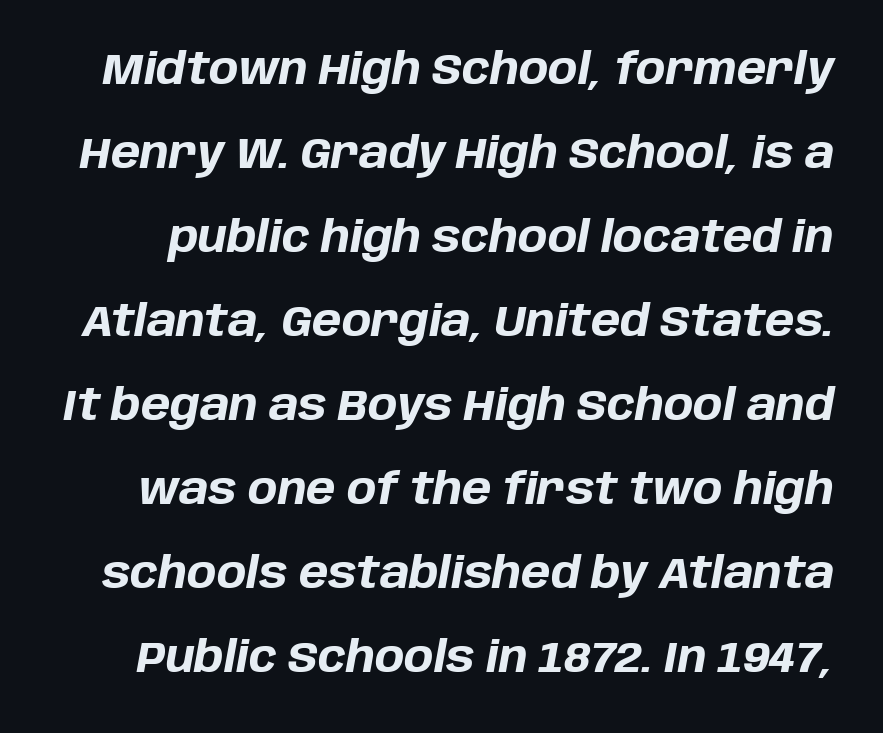
What weight is shown? A full bold with thick strokes. Each letter keeps its own natural width here, so spacing adapts to shape. The vertical gap from one line to the next is large. This is oblique type, the kind used for emphasis or titles. Plain, unruled lines of type. The type is set solid horizontally, with unmodified tracking.
